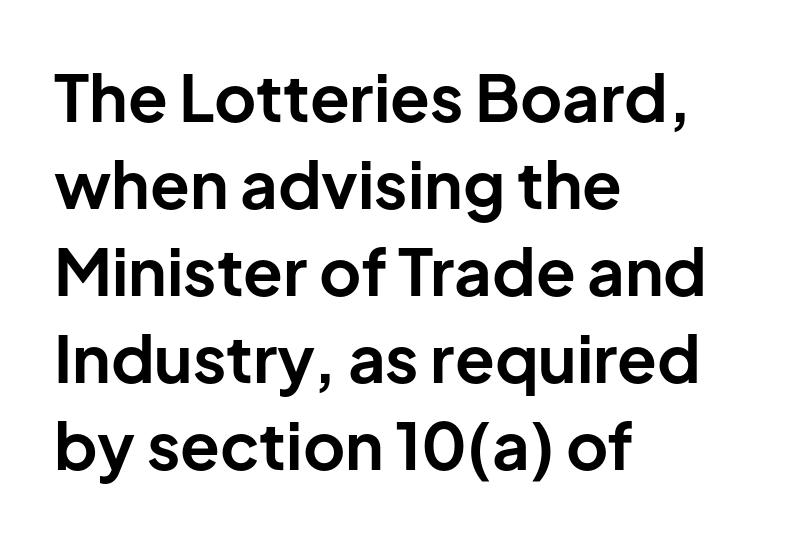
This sample uses an upright cut, with every glyph sitting square on the baseline. Words float on clear page, feet unadorned. Grotesque or geometric, the face here clearly has no serifs. Normally led — the rows are evenly, conventionally spaced. All the whitespace from short lines collects on the right. Observe the ordinary spacing: letters are neighbours, not strangers.
